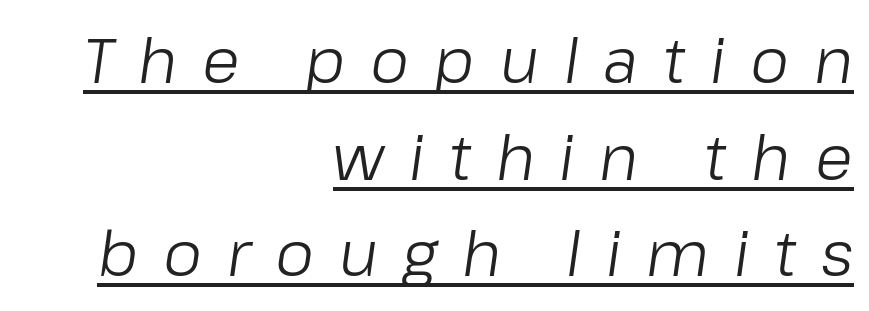
Q: Is the text bold? A: No.
Q: Is the text italic (slanted)? A: Yes, it leans right by about 8 degrees.
Q: Is the text underlined? A: Yes.
Q: How is the paragraph aligned? A: Right-aligned.
Q: Is the spacing between letters normal or unusually wide? A: Unusually wide.
Q: Is the spacing between lines tight, normal or loose? A: Normal.
Q: Width (condensed, normal, or wide)? A: Normal.
Q: Stroke contrast? A: Low.
Q: x-height? A: Medium.
Q: Monospaced? A: No.
